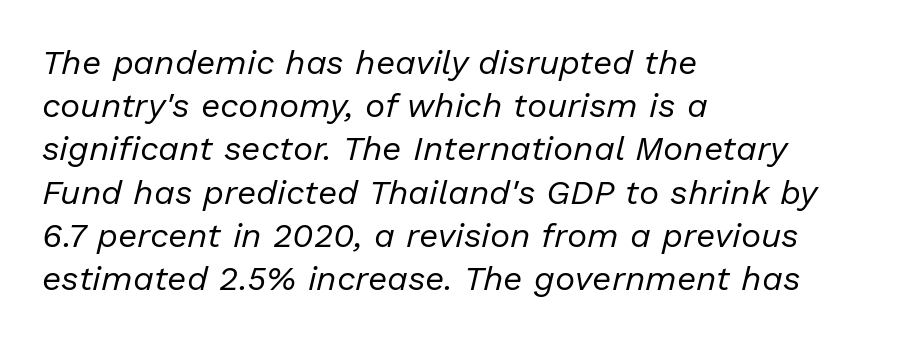
Q: Is the text bold? A: No.
Q: Is the text italic (slanted)? A: Yes, it leans right by about 13 degrees.
Q: Is the text underlined? A: No.
Q: How is the paragraph aligned? A: Left-aligned.
Q: Is the spacing between letters normal or unusually wide? A: Normal.
Q: Is the spacing between lines tight, normal or loose? A: Normal.
Q: Width (condensed, normal, or wide)? A: Normal.
Q: Stroke contrast? A: Low.
Q: x-height? A: Medium.
Q: Monospaced? A: No.
